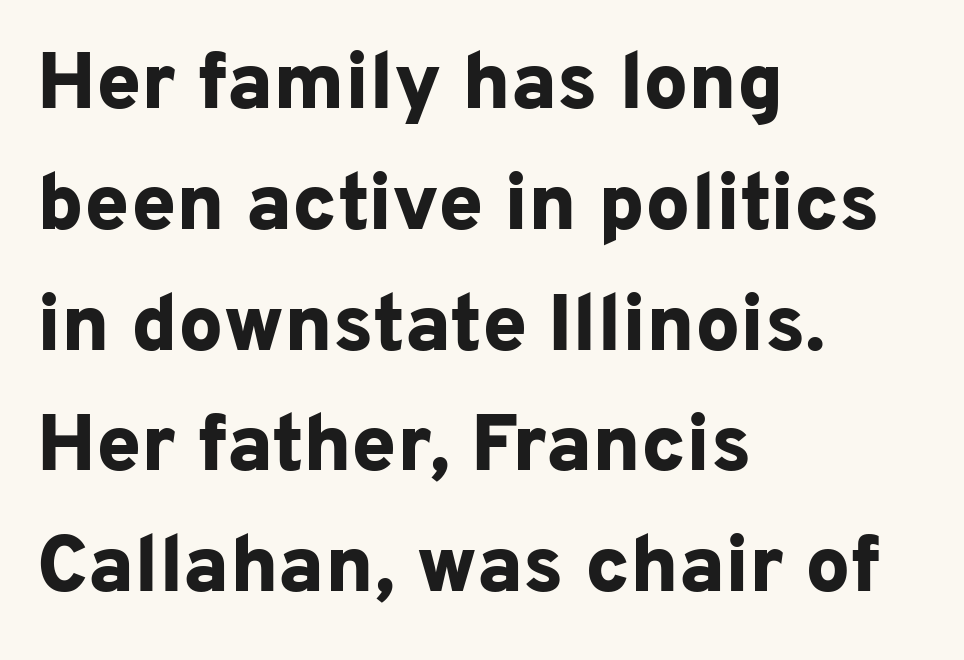
{"serif": "no", "italic": "no", "bold": "yes", "weight": "bold", "width": "normal", "stroke_contrast": "low", "x_height": "medium", "monospaced": "no", "underline": "no", "align": "left", "line_spacing": "normal", "line_spacing_ratio": 1.51, "letter_spacing": "normal", "letter_spacing_em": 0.0, "glyph_px": 80}
